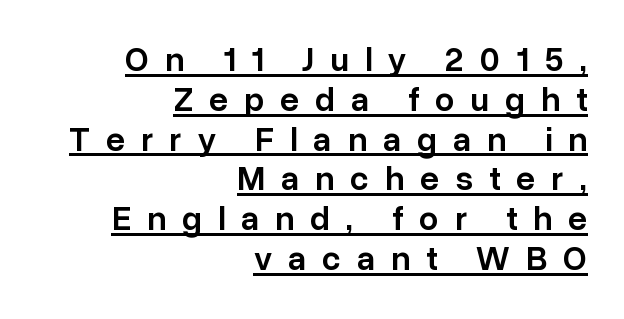
Q: Is the text bold? A: Semi-bold.
Q: Is the text italic (slanted)? A: No, it is upright.
Q: Is the typeface a serif or a sans-serif typeface? A: Sans-serif.
Q: Is the text underlined? A: Yes.
Q: How is the paragraph aligned? A: Right-aligned.
Q: Is the spacing between letters normal or unusually wide? A: Unusually wide.
Q: Width (condensed, normal, or wide)? A: Normal.
Q: Stroke contrast? A: Low.
Q: x-height? A: Medium.
Q: Monospaced? A: No.
